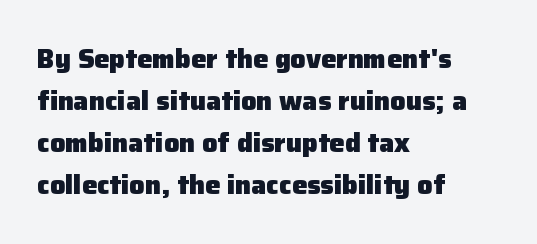
Q: Is the text bold? A: Yes.
Q: Is the text italic (slanted)? A: No, it is upright.
Q: Is the text underlined? A: No.
Q: How is the paragraph aligned? A: Left-aligned.
Q: Is the spacing between letters normal or unusually wide? A: Normal.
Q: Is the spacing between lines tight, normal or loose? A: Normal.
